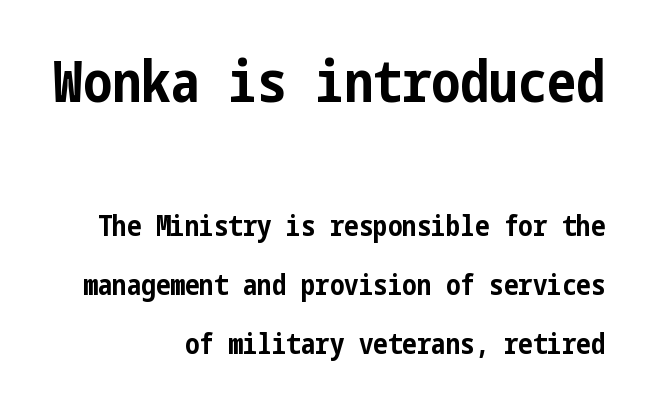
The image shows 58 px bold, condensed sans-serif type, upright; set right-aligned, loose line spacing (2.04x), normal letter spacing, not underlined; the first (top) block is 2.0x larger; low stroke contrast and a medium x-height.
